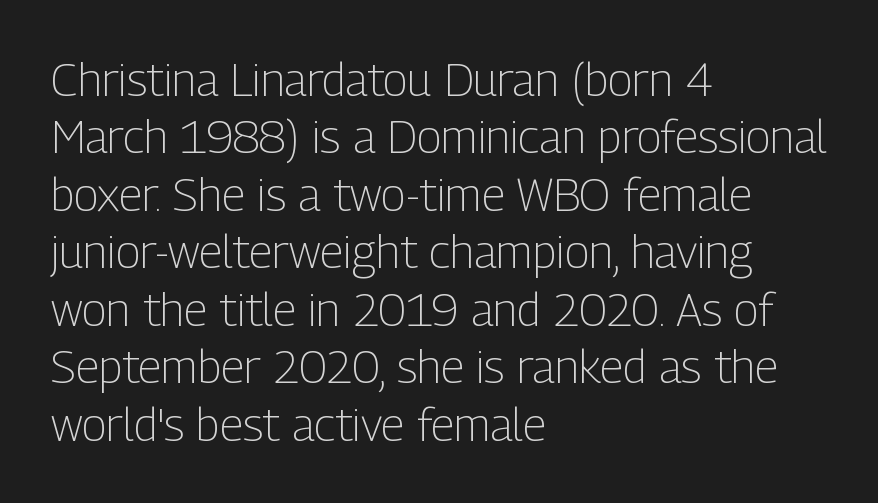
{"serif": "no", "italic": "no", "bold": "no", "weight": "light", "width": "condensed", "stroke_contrast": "low", "x_height": "medium", "monospaced": "no", "underline": "no", "align": "left", "line_spacing": "normal", "line_spacing_ratio": 1.25, "letter_spacing": "normal", "letter_spacing_em": 0.0, "glyph_px": 46}
